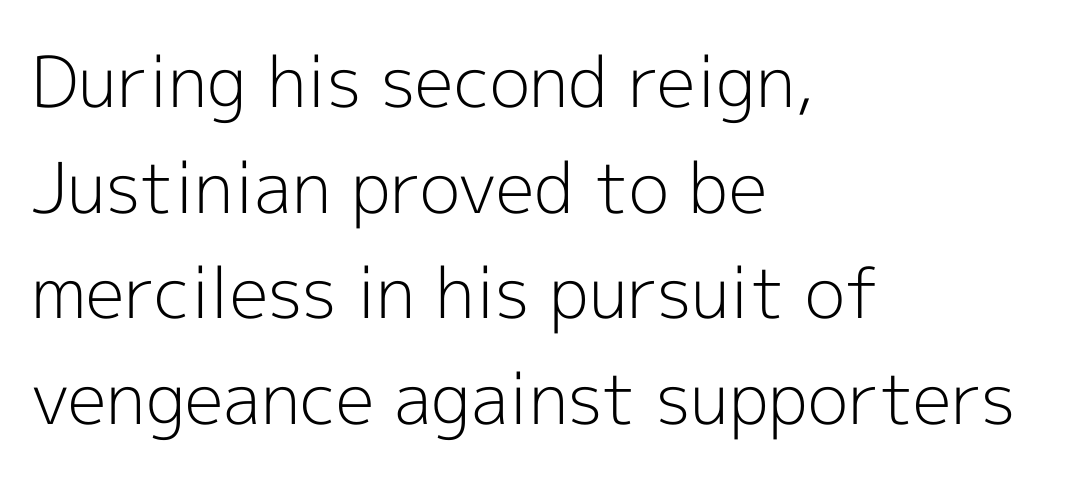
The image shows 70 px light sans-serif type, upright; set left-aligned, normal line spacing (1.51x), normal letter spacing, not underlined; a medium x-height.
